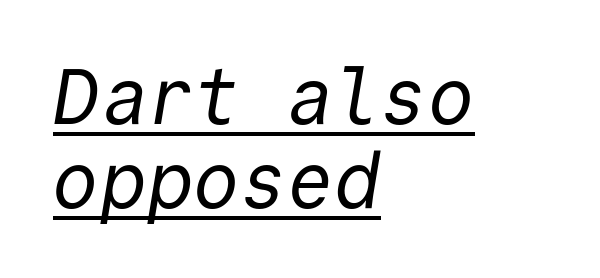
The image shows 78 px regular-weight sans-serif type, monospaced; set left-aligned, tight line spacing (1.08x), normal letter spacing, underlined; a medium x-height.
